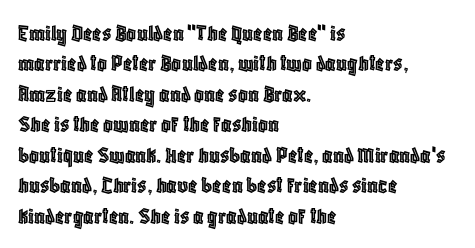
Q: Is the text italic (slanted)? A: No, it is upright.
Q: Is the text underlined? A: No.
Q: How is the paragraph aligned? A: Left-aligned.
Q: Is the spacing between letters normal or unusually wide? A: Normal.
Q: Is the spacing between lines tight, normal or loose? A: Normal.
